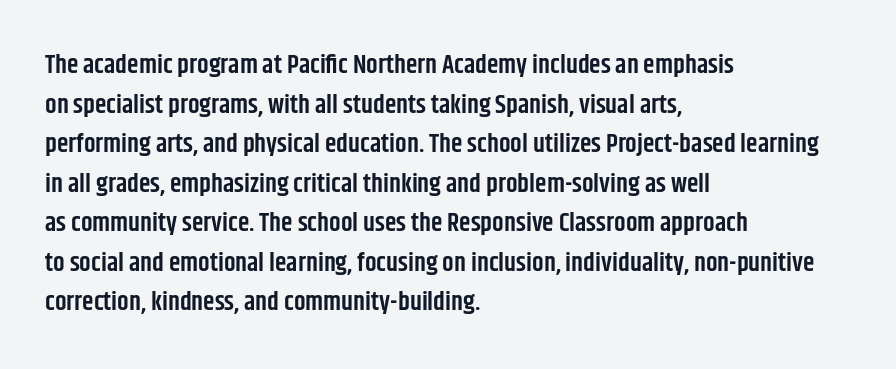
Q: Is the text bold? A: Semi-bold.
Q: Is the text italic (slanted)? A: No, it is upright.
Q: Is the text underlined? A: No.
Q: How is the paragraph aligned? A: Left-aligned.
Q: Is the spacing between letters normal or unusually wide? A: Normal.
Q: Is the spacing between lines tight, normal or loose? A: Normal.
